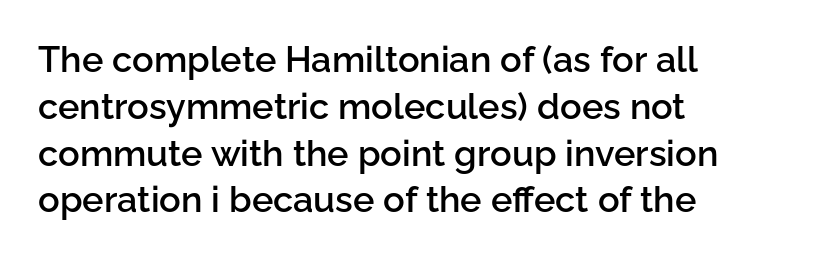
Q: Is the text bold? A: Semi-bold.
Q: Is the text italic (slanted)? A: No, it is upright.
Q: Is the typeface a serif or a sans-serif typeface? A: Sans-serif.
Q: Is the text underlined? A: No.
Q: How is the paragraph aligned? A: Left-aligned.
Q: Is the spacing between letters normal or unusually wide? A: Normal.
Q: Is the spacing between lines tight, normal or loose? A: Normal.
Q: Width (condensed, normal, or wide)? A: Normal.
Q: Stroke contrast? A: Low.
Q: x-height? A: Medium.
Q: Monospaced? A: No.
